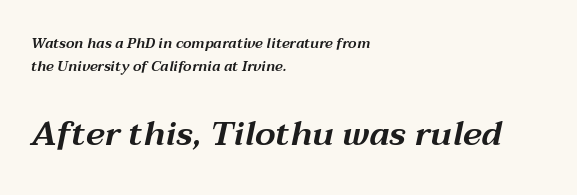
{"italic": "yes", "lean": "right", "slant_degrees": 12, "width": "wide", "stroke_contrast": "medium", "x_height": "medium", "monospaced": "no", "underline": "no", "align": "left", "line_spacing": "normal", "line_spacing_ratio": 1.66, "letter_spacing": "normal", "letter_spacing_em": 0.0, "larger_block": "second", "size_ratio": 2.43, "glyph_px": 34}
